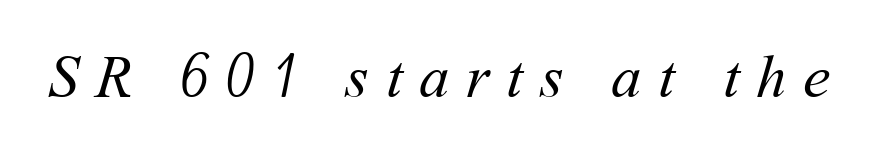
The image shows 61 px regular-weight type; set unusually wide letter spacing (+0.27 em), not underlined; medium stroke contrast and a medium x-height.
